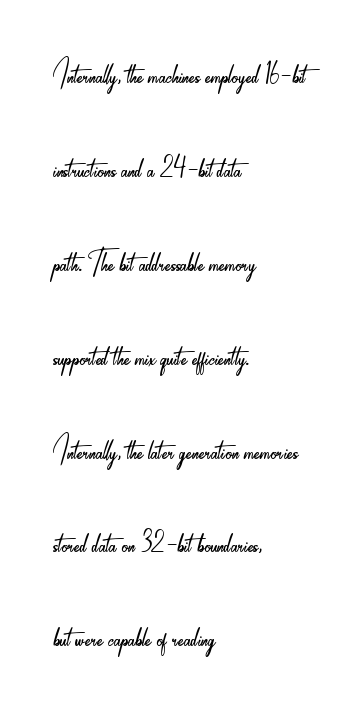
Q: Is the text bold? A: No.
Q: Is the text italic (slanted)? A: Yes.
Q: Is the typeface a serif or a sans-serif typeface? A: Sans-serif.
Q: Is the text underlined? A: No.
Q: How is the paragraph aligned? A: Left-aligned.
Q: Is the spacing between letters normal or unusually wide? A: Normal.
Q: Is the spacing between lines tight, normal or loose? A: Loose.
Q: Width (condensed, normal, or wide)? A: Condensed.
Q: Stroke contrast? A: Low.
Q: x-height? A: Small.
Q: Monospaced? A: No.
